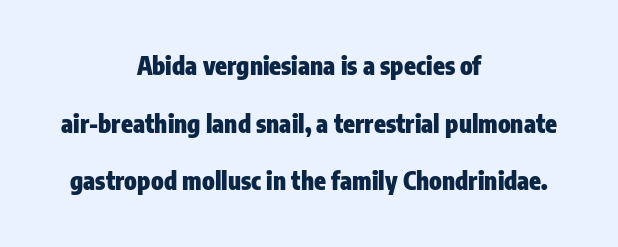
{"italic": "no", "bold": "yes", "underline": "no", "align": "center", "line_spacing": "loose", "line_spacing_ratio": 2.4, "letter_spacing": "normal", "letter_spacing_em": 0.0, "glyph_px": 24}
